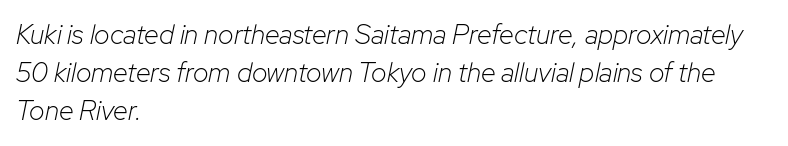
The image shows 27 px text type, italic (leaning right); set left-aligned, normal line spacing (1.41x), normal letter spacing, not underlined.
